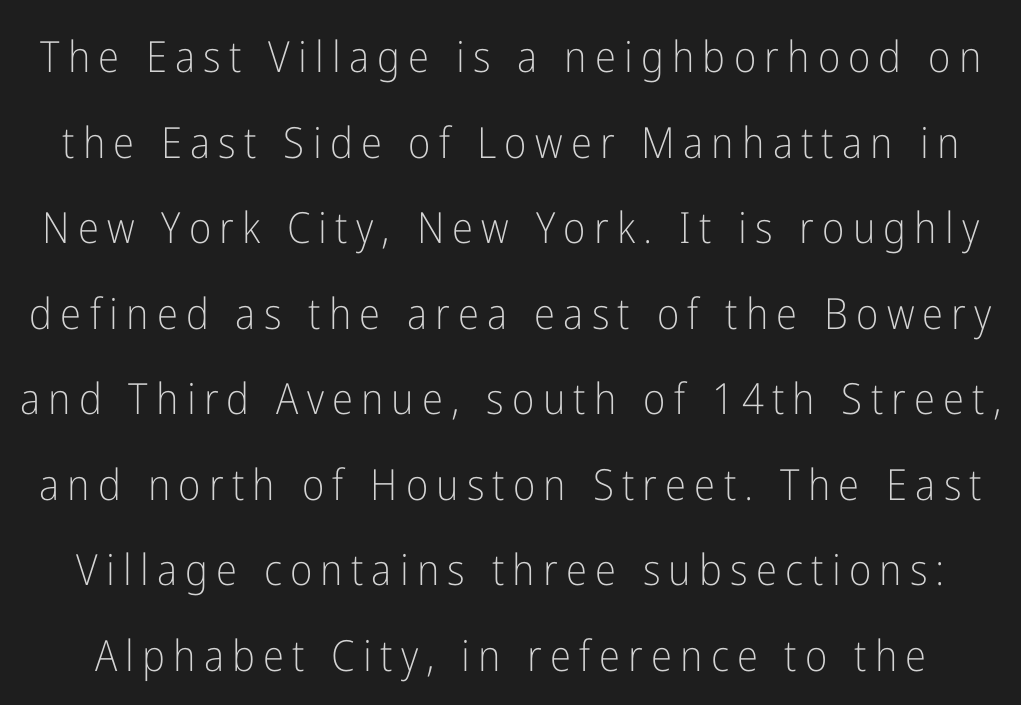
The typeface chosen for these lines omits serifs. Each row of text sits above clean, open space. Compared with a typical body face, this is equally light or lighter still. This sample uses an upright cut, with every glyph sitting square on the baseline.
